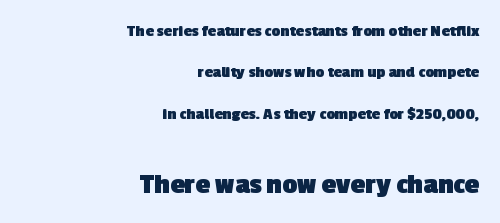
The image shows 29 px heavy sans-serif type; set right-aligned, loose line spacing (2.43x), normal letter spacing, not underlined; the second (bottom) block is 1.71x larger; a medium x-height.
